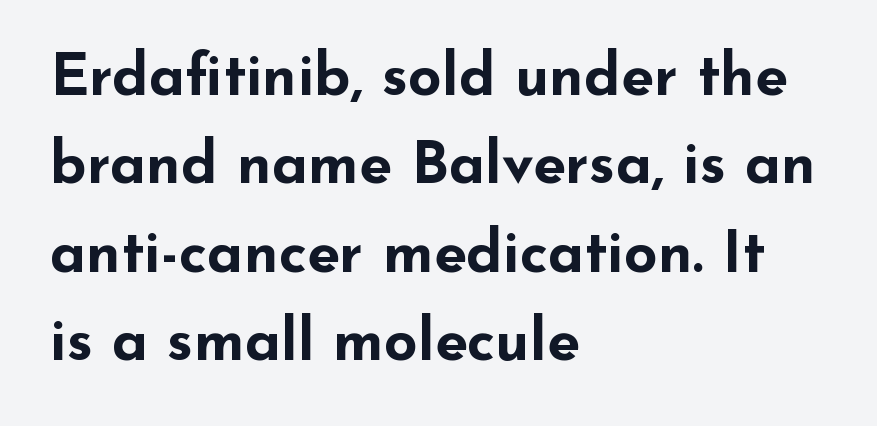
The image shows 59 px bold, wide sans-serif type, upright; set left-aligned, normal line spacing (1.5x), normal letter spacing, not underlined; low stroke contrast and a small x-height.
